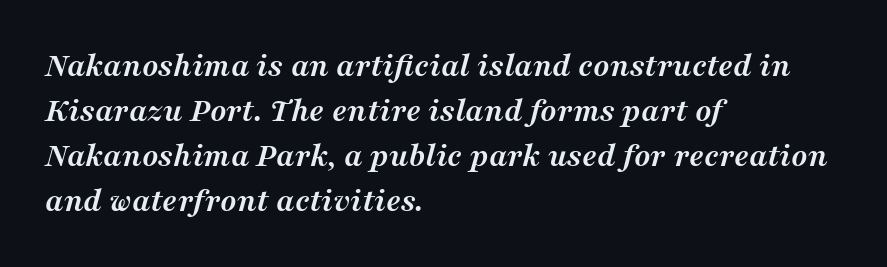
This is heavy type, rendered in bold. Think of a printed novel: that variable character pitch is what you see here. The string is rendered with underlining switched off. What's the leading like? Ordinary, nothing unusual.
